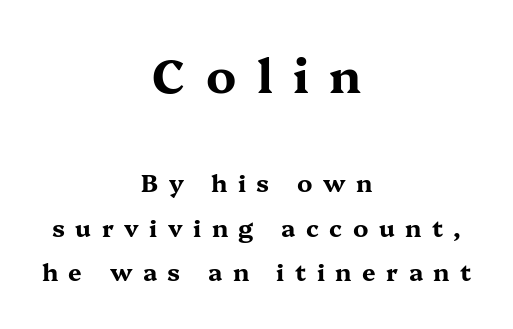
{"serif": "yes", "italic": "no", "bold": "yes", "weight": "bold", "width": "wide", "stroke_contrast": "medium", "x_height": "medium", "monospaced": "no", "underline": "no", "align": "center", "line_spacing_ratio": 1.86, "letter_spacing": "wide", "letter_spacing_em": 0.44, "larger_block": "first", "size_ratio": 1.96, "glyph_px": 47}
